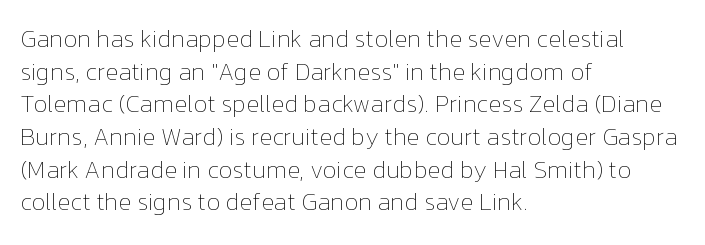
The image shows 24 px text type, upright; set left-aligned, normal line spacing (1.36x), normal letter spacing, not underlined.
